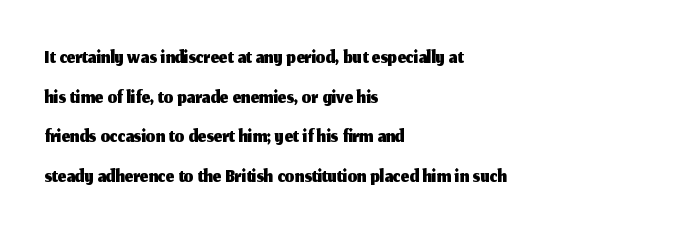
{"serif": "no", "italic": "no", "width": "normal", "stroke_contrast": "medium", "x_height": "medium", "monospaced": "no", "underline": "no", "align": "left", "line_spacing": "normal", "line_spacing_ratio": 1.32, "letter_spacing": "normal", "letter_spacing_em": 0.0, "glyph_px": 30}
